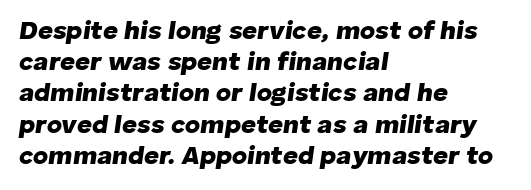
The image shows 26 px bold type, italic (leaning right); set left-aligned, line spacing 1.2x, normal letter spacing, not underlined.
